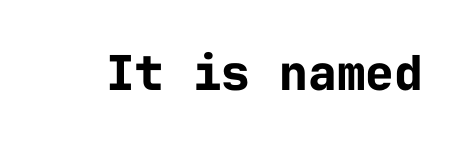
{"serif": "no", "italic": "no", "bold": "yes", "weight": "bold", "width": "normal", "stroke_contrast": "low", "x_height": "medium", "monospaced": "yes", "underline": "no", "letter_spacing": "normal", "letter_spacing_em": 0.0, "glyph_px": 48}
